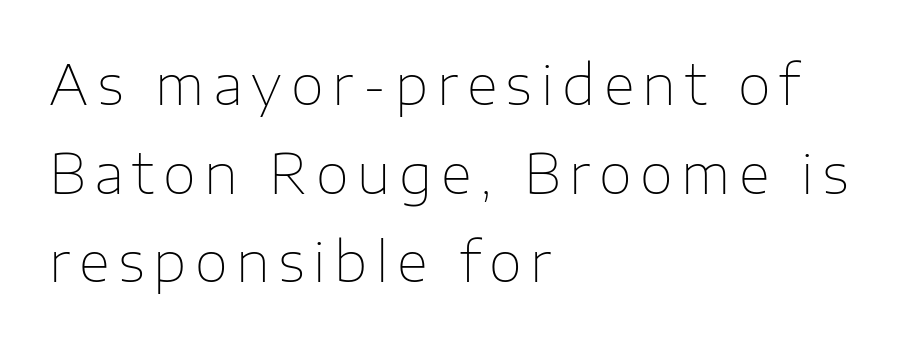
Q: Is the text bold? A: No.
Q: Is the text italic (slanted)? A: No, it is upright.
Q: Is the typeface a serif or a sans-serif typeface? A: Sans-serif.
Q: Is the text underlined? A: No.
Q: How is the paragraph aligned? A: Left-aligned.
Q: Is the spacing between lines tight, normal or loose? A: Normal.
Q: Width (condensed, normal, or wide)? A: Normal.
Q: Stroke contrast? A: Low.
Q: x-height? A: Medium.
Q: Monospaced? A: No.
